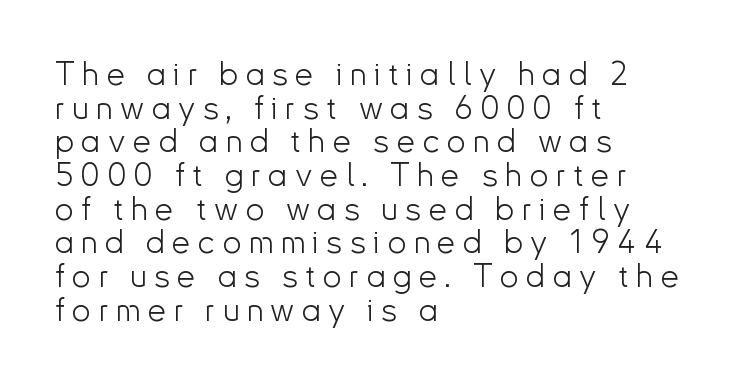
{"serif": "no", "italic": "no", "bold": "no", "weight": "light", "width": "normal", "stroke_contrast": "low", "x_height": "small", "monospaced": "no", "underline": "no", "align": "left", "line_spacing": "tight", "line_spacing_ratio": 1.02, "letter_spacing": "wide", "letter_spacing_em": 0.23, "glyph_px": 33}
